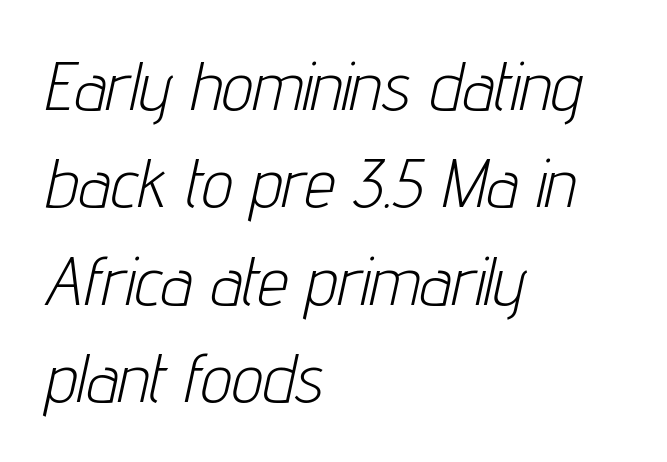
The image shows 69 px light, condensed type, italic (leaning right); set left-aligned, normal line spacing (1.41x), normal letter spacing, not underlined; low stroke contrast and a medium x-height.
